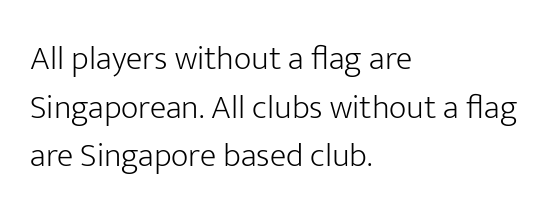
The image shows 34 px light sans-serif type, upright; set left-aligned, normal line spacing (1.43x), normal letter spacing, not underlined; low stroke contrast and a medium x-height.
